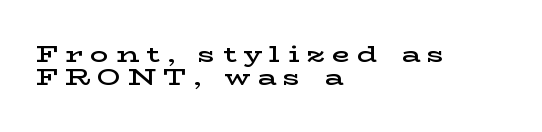
{"italic": "no", "bold": "semi", "underline": "no", "align": "left", "line_spacing": "tight", "line_spacing_ratio": 1.01, "letter_spacing": "wide", "letter_spacing_em": 0.32, "glyph_px": 23}
